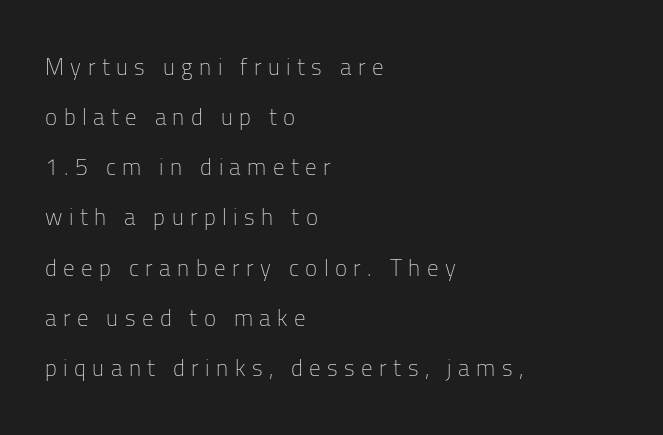
Q: Is the text bold? A: No.
Q: Is the text italic (slanted)? A: No, it is upright.
Q: Is the text underlined? A: No.
Q: How is the paragraph aligned? A: Left-aligned.
Q: Is the spacing between letters normal or unusually wide? A: Unusually wide.
Q: Is the spacing between lines tight, normal or loose? A: Loose.
